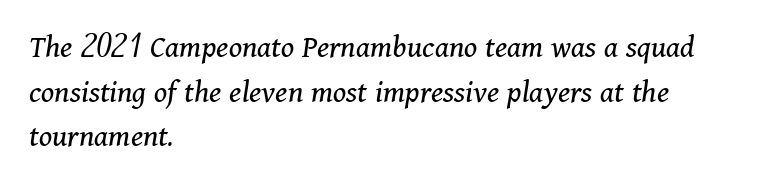
Q: Is the text bold? A: No.
Q: Is the text italic (slanted)? A: Yes, it leans right by about 11 degrees.
Q: Is the typeface a serif or a sans-serif typeface? A: Serif.
Q: Is the text underlined? A: No.
Q: How is the paragraph aligned? A: Left-aligned.
Q: Is the spacing between letters normal or unusually wide? A: Normal.
Q: Is the spacing between lines tight, normal or loose? A: Normal.
Q: Width (condensed, normal, or wide)? A: Normal.
Q: Stroke contrast? A: Medium.
Q: x-height? A: Medium.
Q: Monospaced? A: No.
